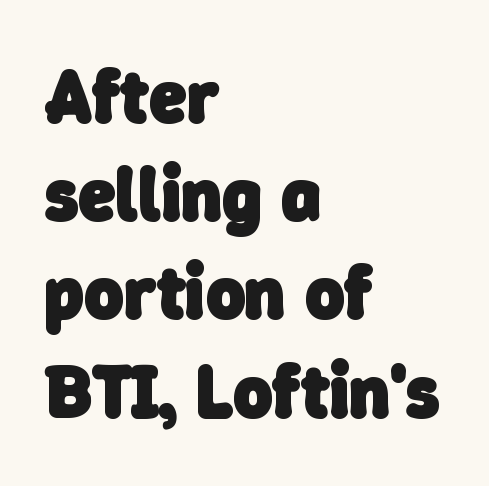
The image shows 75 px heavy sans-serif type; set left-aligned, normal line spacing (1.31x), normal letter spacing, not underlined; low stroke contrast and a medium x-height.
